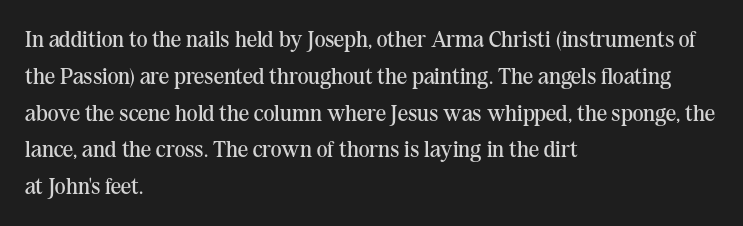
The rendering uses a moderate line-height, typical for paragraphs. The cut favours lightness, reaching ordinary text weight at its darkest. This is roman type, the default non-slanted kind. A student would call this left alignment; a typographer would say flush left, rag right. Honestly, there is no underline to notice here at all. The letterforms sit shoulder to shoulder at normal distance.
